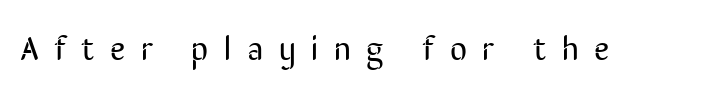
{"serif": "no", "italic": "no", "bold": "no", "weight": "regular", "width": "condensed", "stroke_contrast": "low", "x_height": "medium", "monospaced": "no", "underline": "no", "letter_spacing": "wide", "letter_spacing_em": 0.48, "glyph_px": 33}
